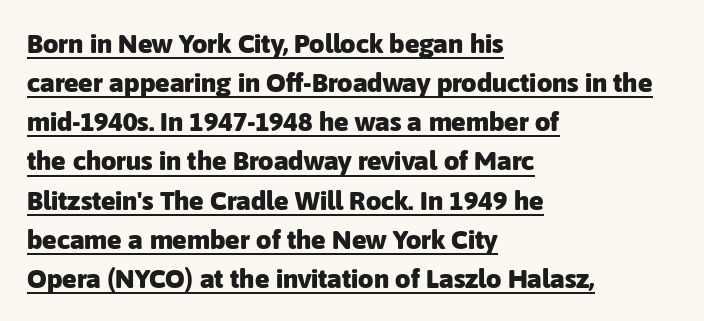
Q: Is the text bold? A: Yes.
Q: Is the text italic (slanted)? A: No, it is upright.
Q: Is the text underlined? A: Yes.
Q: How is the paragraph aligned? A: Left-aligned.
Q: Is the spacing between letters normal or unusually wide? A: Normal.
Q: Is the spacing between lines tight, normal or loose? A: Normal.
